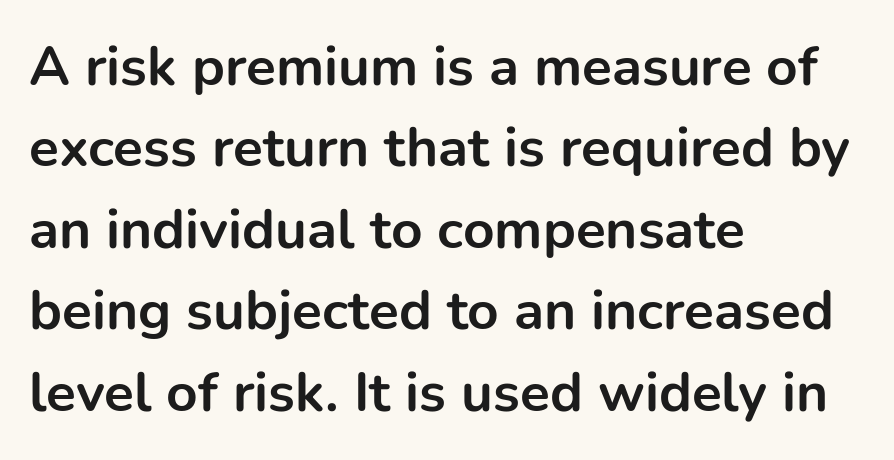
The image shows 55 px bold sans-serif type, upright; set left-aligned, normal line spacing (1.48x), normal letter spacing, not underlined; low stroke contrast and a medium x-height.
